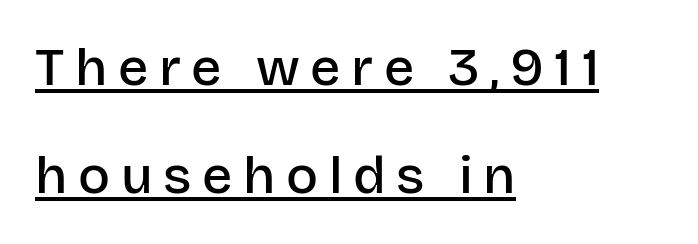
Q: Is the text bold? A: Semi-bold.
Q: Is the text italic (slanted)? A: No, it is upright.
Q: Is the typeface a serif or a sans-serif typeface? A: Sans-serif.
Q: Is the text underlined? A: Yes.
Q: How is the paragraph aligned? A: Left-aligned.
Q: Is the spacing between letters normal or unusually wide? A: Unusually wide.
Q: Is the spacing between lines tight, normal or loose? A: Loose.
Q: Width (condensed, normal, or wide)? A: Normal.
Q: Stroke contrast? A: Low.
Q: x-height? A: Large.
Q: Monospaced? A: No.
